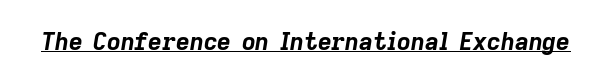
{"italic": "yes", "lean": "right", "slant_degrees": 9, "bold": "yes", "underline": "yes", "letter_spacing": "normal", "letter_spacing_em": 0.0, "glyph_px": 24}
